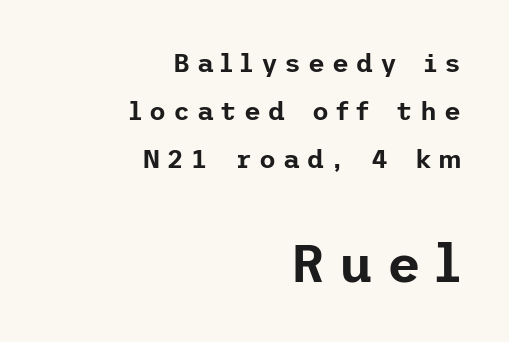
Q: Is the text italic (slanted)? A: No, it is upright.
Q: Is the typeface a serif or a sans-serif typeface? A: Sans-serif.
Q: Is the text underlined? A: No.
Q: How is the paragraph aligned? A: Right-aligned.
Q: Is the spacing between letters normal or unusually wide? A: Unusually wide.
Q: Which block of text is set in a larger size, the first (top) or the second (bottom)? A: The second (bottom) one.
Q: Width (condensed, normal, or wide)? A: Normal.
Q: Stroke contrast? A: Low.
Q: x-height? A: Medium.
